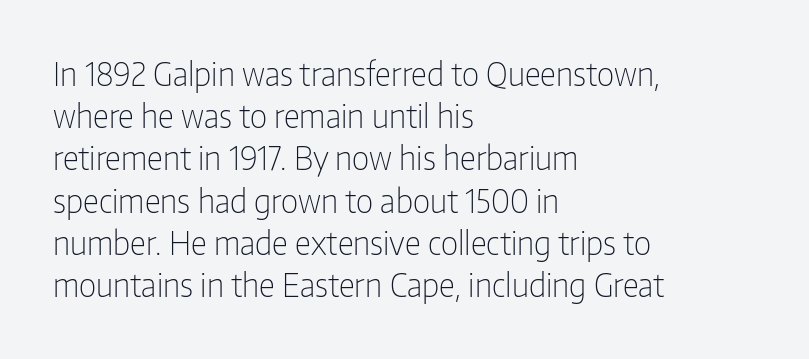
The image shows 32 px light, condensed sans-serif type, upright; set left-aligned, normal line spacing (1.32x), normal letter spacing, not underlined; low stroke contrast and a medium x-height.
